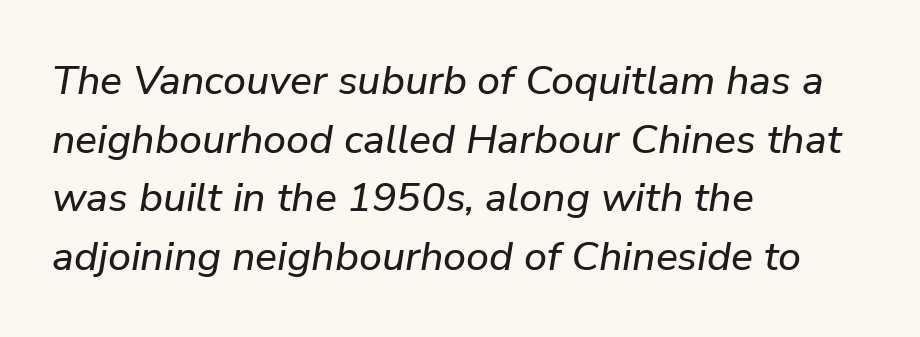
Q: Is the text italic (slanted)? A: Yes, it leans right by about 9 degrees.
Q: Is the text underlined? A: No.
Q: How is the paragraph aligned? A: Left-aligned.
Q: Is the spacing between letters normal or unusually wide? A: Normal.
Q: Is the spacing between lines tight, normal or loose? A: Normal.
Q: Width (condensed, normal, or wide)? A: Normal.
Q: Stroke contrast? A: Low.
Q: x-height? A: Medium.
Q: Monospaced? A: No.
